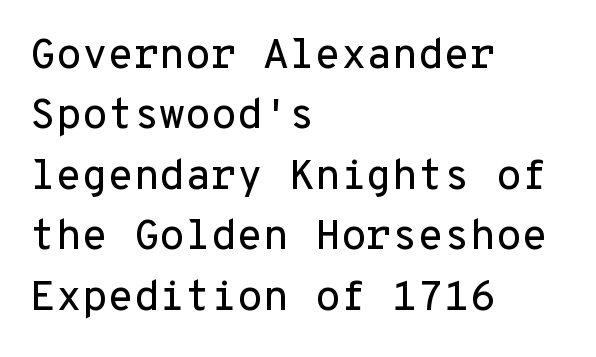
Any mark beneath the type? The region is blank. Ordinary non-slanted type is in use. These lines stack with their left ends in a neat column. A normal amount of white space separates one row of letters from the next. A typesetter would call this monospace, since all characters share one set width. Note: no serifs on the glyphs.
